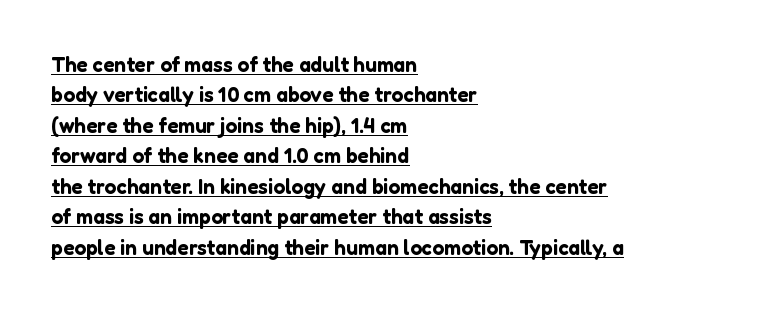
Q: Is the text italic (slanted)? A: No, it is upright.
Q: Is the text underlined? A: Yes.
Q: How is the paragraph aligned? A: Left-aligned.
Q: Is the spacing between letters normal or unusually wide? A: Normal.
Q: Is the spacing between lines tight, normal or loose? A: Normal.
